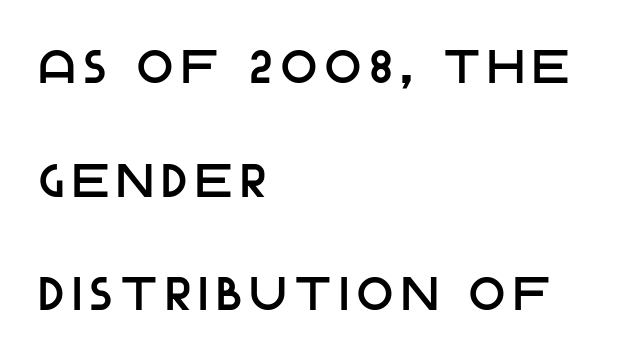
The image shows 47 px sans-serif type, upright; set left-aligned, loose line spacing (2.42x), not underlined; low stroke contrast and a large x-height.
